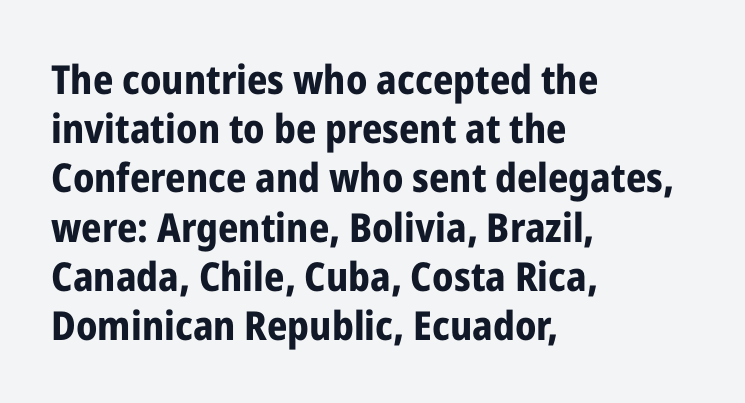
{"serif": "no", "italic": "no", "bold": "yes", "weight": "bold", "width": "condensed", "stroke_contrast": "low", "x_height": "medium", "monospaced": "no", "underline": "no", "align": "left", "line_spacing_ratio": 1.23, "letter_spacing": "normal", "letter_spacing_em": 0.0, "glyph_px": 40}
